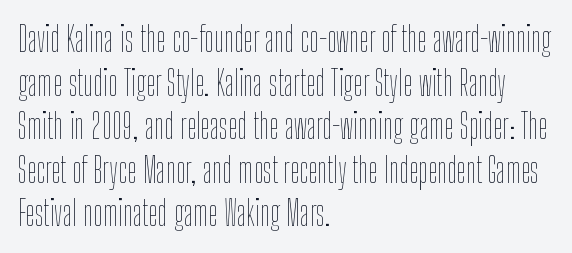
Stroke mass is kept to a normal reading level or below. Posture: straight, roman, zero tilt. Check the space under the baseline: it is left empty. Vertical spacing — default.
